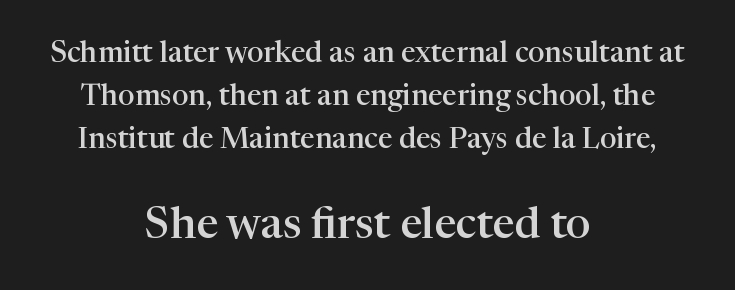
Q: Is the text bold? A: Semi-bold.
Q: Is the text italic (slanted)? A: No, it is upright.
Q: Is the typeface a serif or a sans-serif typeface? A: Serif.
Q: Is the text underlined? A: No.
Q: How is the paragraph aligned? A: Centered.
Q: Is the spacing between letters normal or unusually wide? A: Normal.
Q: Is the spacing between lines tight, normal or loose? A: Normal.
Q: Which block of text is set in a larger size, the first (top) or the second (bottom)? A: The second (bottom) one.
Q: Width (condensed, normal, or wide)? A: Normal.
Q: Stroke contrast? A: High.
Q: x-height? A: Medium.
Q: Monospaced? A: No.
